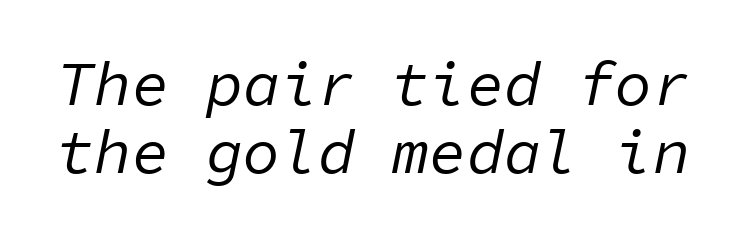
Q: Is the text bold? A: No.
Q: Is the text italic (slanted)? A: Yes, it leans right by about 11 degrees.
Q: Is the text underlined? A: No.
Q: Is the spacing between letters normal or unusually wide? A: Normal.
Q: Is the spacing between lines tight, normal or loose? A: Tight.
Q: Width (condensed, normal, or wide)? A: Normal.
Q: Stroke contrast? A: Low.
Q: x-height? A: Medium.
Q: Monospaced? A: Yes.
